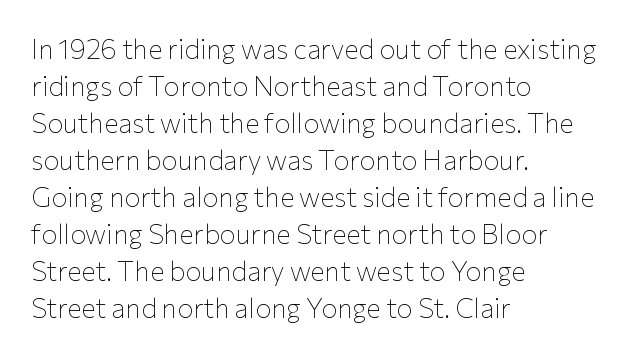
{"italic": "no", "bold": "no", "underline": "no", "align": "left", "line_spacing": "normal", "line_spacing_ratio": 1.37, "letter_spacing": "normal", "letter_spacing_em": 0.0, "glyph_px": 27}
